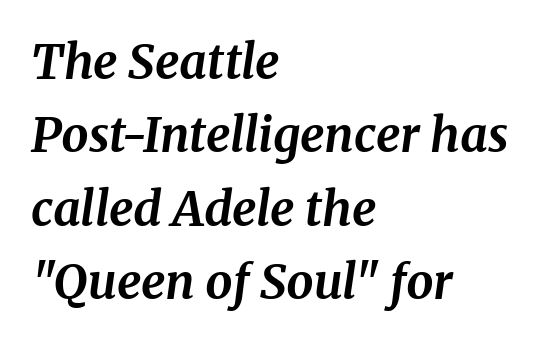
Q: Is the text bold? A: Yes.
Q: Is the text italic (slanted)? A: Yes, it leans right by about 8 degrees.
Q: Is the typeface a serif or a sans-serif typeface? A: Serif.
Q: Is the text underlined? A: No.
Q: How is the paragraph aligned? A: Left-aligned.
Q: Is the spacing between letters normal or unusually wide? A: Normal.
Q: Is the spacing between lines tight, normal or loose? A: Normal.
Q: Width (condensed, normal, or wide)? A: Normal.
Q: Stroke contrast? A: Medium.
Q: x-height? A: Medium.
Q: Monospaced? A: No.
